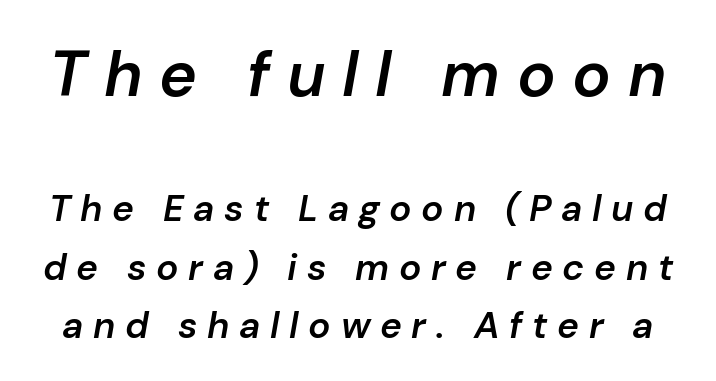
Words float on clear page, feet unadorned. Compared with typical paragraphs, the rows here are spaced about the same. Students, note that the glyphs here are deliberately spaced far apart. Type size steps down from the first block to the second. The rendering applies a slant to the glyphs.
